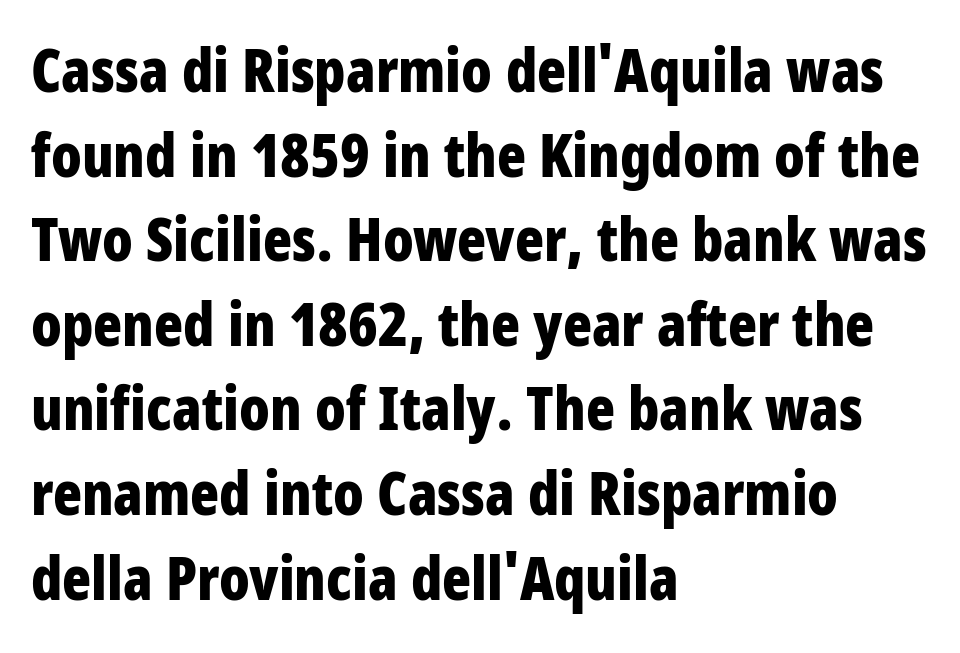
Quick note: not italic, upright. Unmarked baselines from the first word to the last. Grotesque or geometric, the face here clearly has no serifs. Where is the straight margin? On the left. Spacing verdict: proportional, widths tailored to each character.
